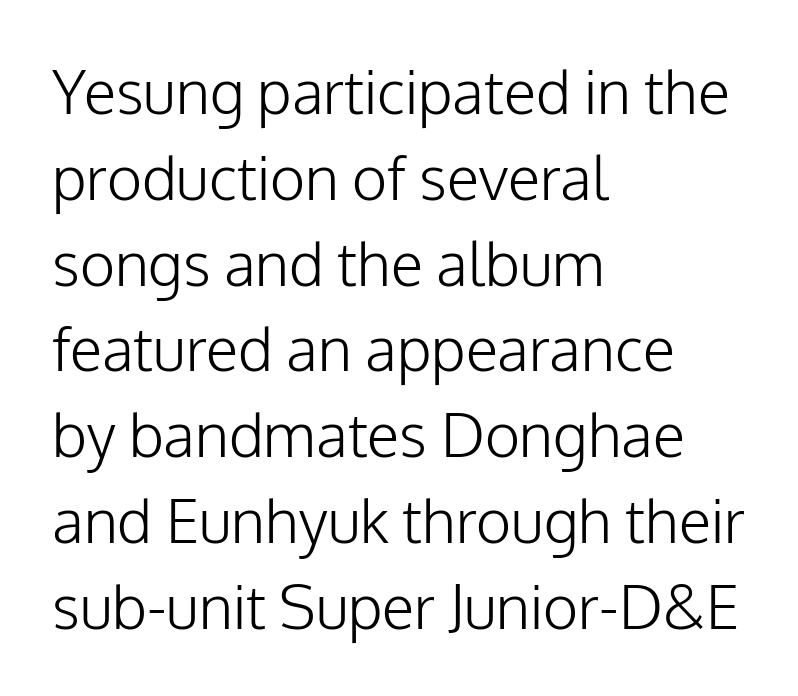
The strokes are not fattened; the text isn't bold. Proportional: the letters do not fall into vertical columns. Words float on clear page, feet unadorned. If you measured baseline to baseline, you'd find a middling distance. Short note: letters normally spaced. Ordinary non-slanted type is in use.
